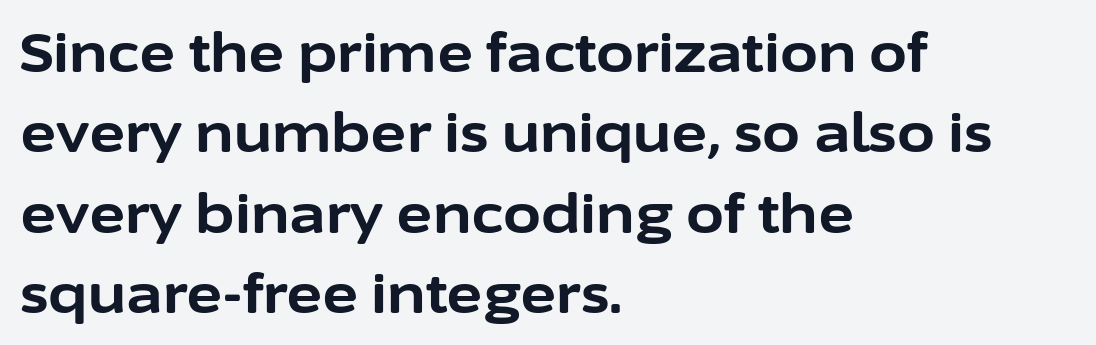
Here the glyphs are tracked normally, forming tight word shapes. The characters display no serif detailing; their extremities are plain. Here the designer chose a conventional face with non-uniform glyph widths. Reading down the column, the eye jumps a familiar distance to each next line. This rendering features lettering with no underline.
